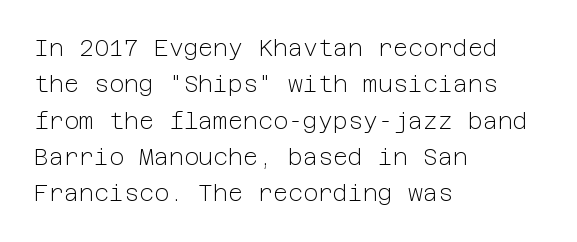
{"italic": "no", "bold": "no", "underline": "no", "align": "left", "line_spacing": "normal", "line_spacing_ratio": 1.58, "letter_spacing": "normal", "letter_spacing_em": 0.0, "glyph_px": 23}
